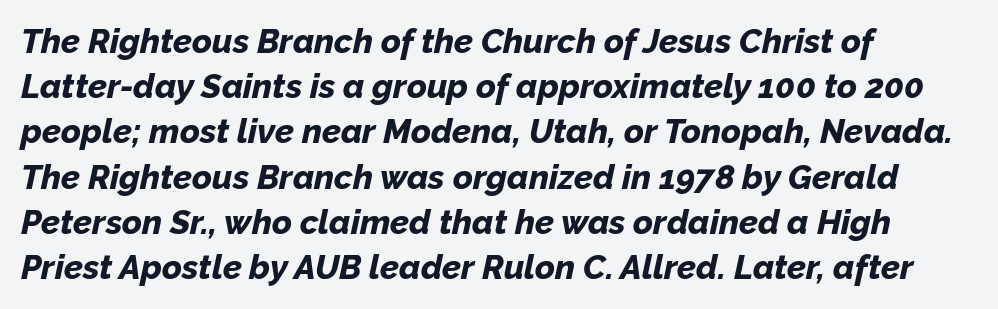
Think of a printed novel: that variable character pitch is what you see here. Decoration check: the copy has no underline. This is oblique type, the kind used for emphasis or titles. Weight check: bold — yes, fully.
